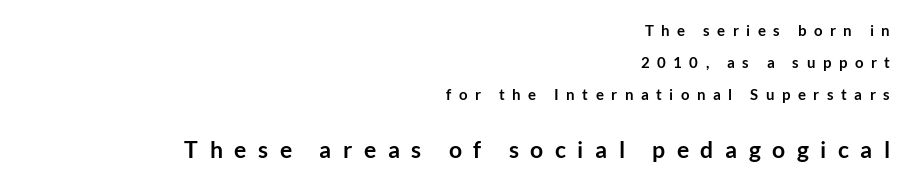
{"italic": "no", "bold": "yes", "underline": "no", "align": "right", "line_spacing": "loose", "line_spacing_ratio": 2.13, "letter_spacing": "wide", "letter_spacing_em": 0.5, "larger_block": "second", "size_ratio": 1.53, "glyph_px": 23}
